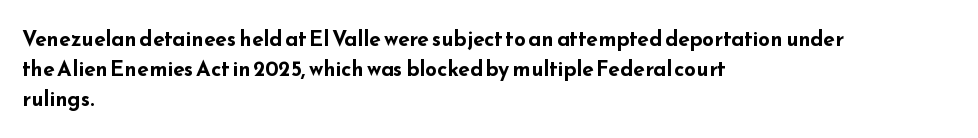
Emphasis by weight is at full strength: bold. Compared with typical body copy, the letter spacing here is the same. The passage shown is not underscored anywhere. Each new line begins a customary step beneath the previous one.
